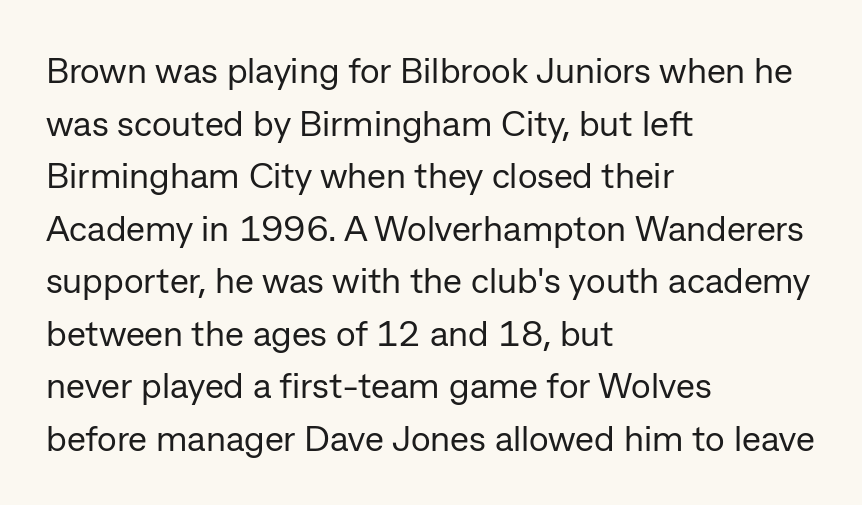
The image shows 36 px regular-weight sans-serif type, upright; set left-aligned, normal line spacing (1.46x), normal letter spacing, not underlined; low stroke contrast and a medium x-height.
